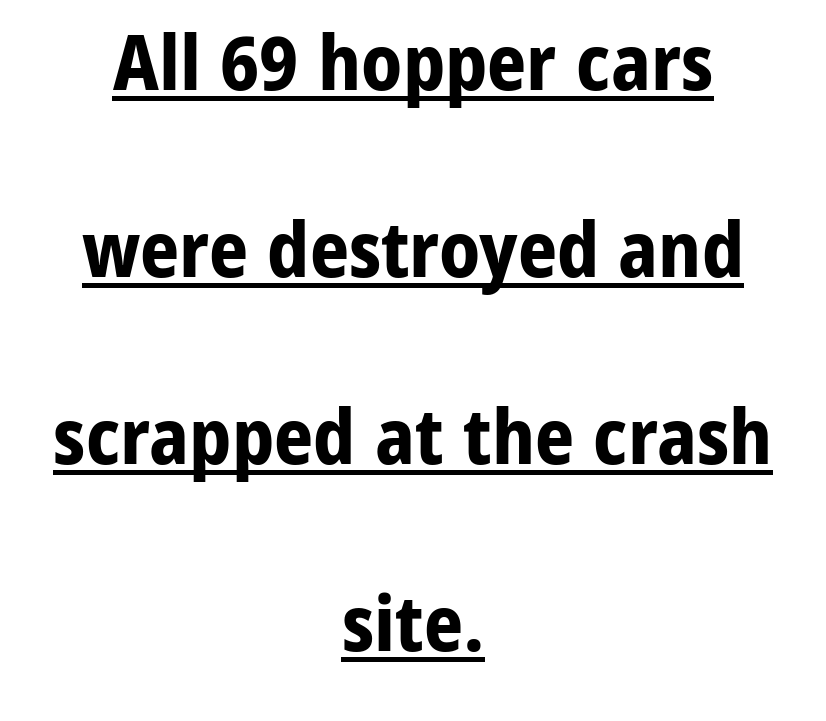
Italic? Not at all — the glyphs are vertical. Is this a sans? Yes — the strokes have no serifs. Strong, thick strokes mark this as bold type. The passage shown is typed in a proportional face where columns would drift. Students, observe: this is what heavily led, spacious text looks like.
